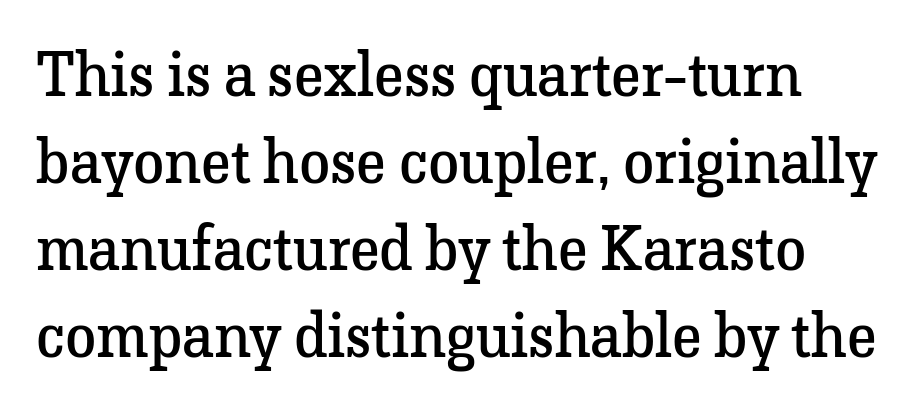
{"serif": "yes", "italic": "no", "bold": "no", "weight": "regular", "width": "normal", "stroke_contrast": "low", "x_height": "medium", "monospaced": "no", "underline": "no", "line_spacing": "normal", "line_spacing_ratio": 1.38, "letter_spacing": "normal", "letter_spacing_em": 0.0, "glyph_px": 63}
